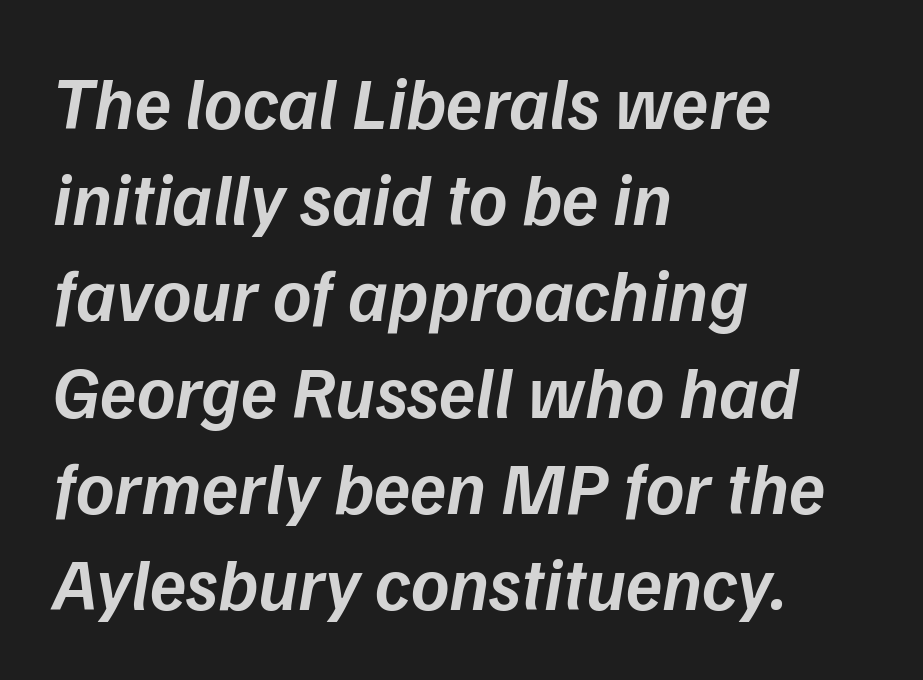
The image shows 74 px semibold type, italic (leaning right); set left-aligned, normal line spacing (1.3x), normal letter spacing, not underlined; low stroke contrast and a medium x-height.
